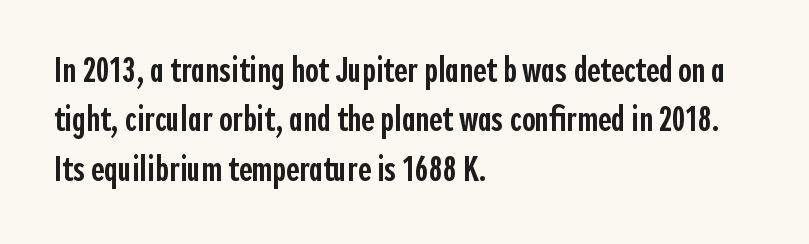
The image shows 36 px semibold, condensed sans-serif type, upright; set left-aligned, normal line spacing (1.37x), normal letter spacing, not underlined; a medium x-height.
